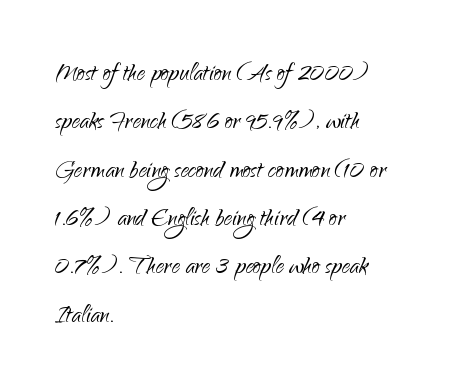
Q: Is the text bold? A: No.
Q: Is the text italic (slanted)? A: Yes.
Q: Is the typeface a serif or a sans-serif typeface? A: Sans-serif.
Q: Is the text underlined? A: No.
Q: How is the paragraph aligned? A: Left-aligned.
Q: Is the spacing between letters normal or unusually wide? A: Normal.
Q: Is the spacing between lines tight, normal or loose? A: Normal.
Q: Width (condensed, normal, or wide)? A: Normal.
Q: Stroke contrast? A: Low.
Q: x-height? A: Small.
Q: Monospaced? A: No.
